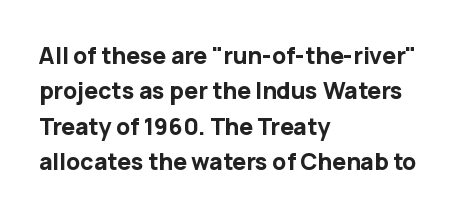
The image shows 23 px bold type, upright; set left-aligned, normal line spacing (1.54x), normal letter spacing, not underlined.
